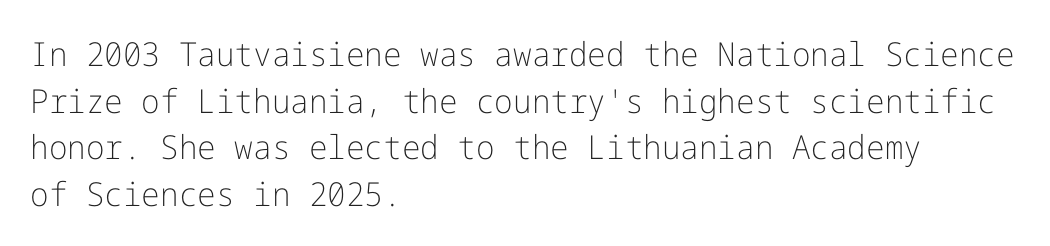
Caption: multi-line text, flush left, ragged right. Vertical spacing — default. The letters stand straight up with perfectly vertical stems. Characters follow at the spacing the type designer built in. Letters have the restrained weight of plain body copy at most. The passage shown is typeset with a sans-serif family.
